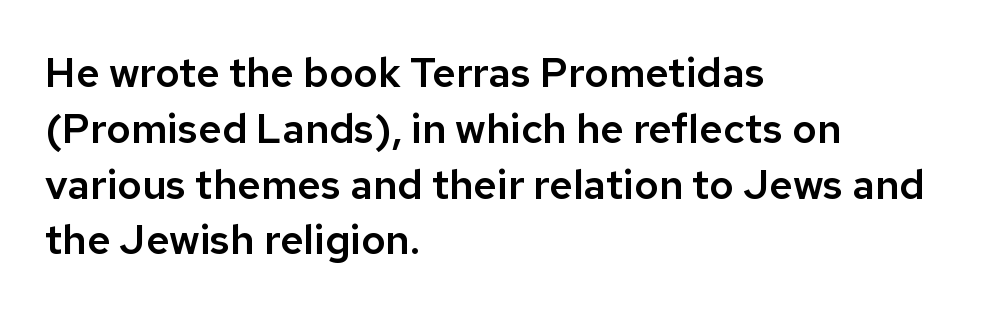
{"serif": "no", "italic": "no", "width": "normal", "stroke_contrast": "low", "x_height": "medium", "monospaced": "no", "underline": "no", "align": "left", "line_spacing": "normal", "line_spacing_ratio": 1.36, "letter_spacing": "normal", "letter_spacing_em": 0.0, "glyph_px": 41}
